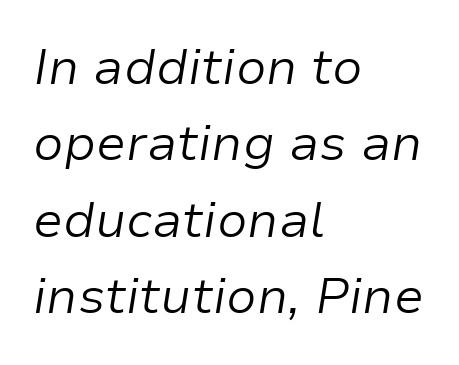
The image shows 50 px light type, italic (leaning right); set left-aligned, normal line spacing (1.53x), normal letter spacing, not underlined; low stroke contrast and a medium x-height.
